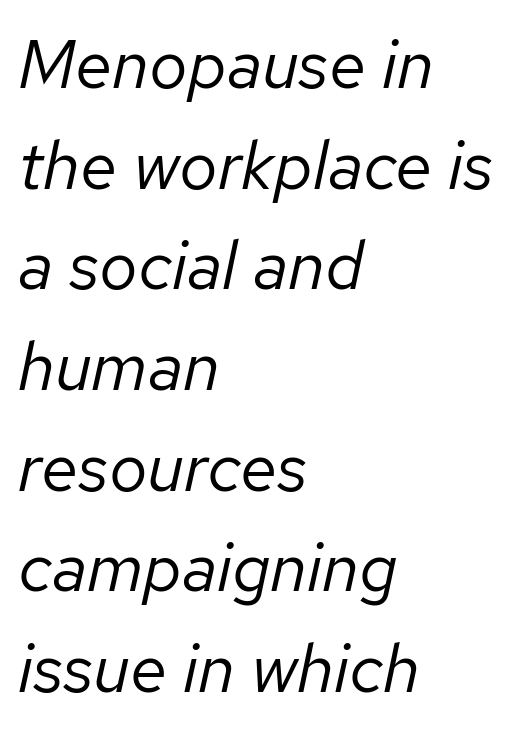
The image shows 68 px regular-weight type, italic (leaning right); set left-aligned, normal line spacing (1.48x), normal letter spacing, not underlined; low stroke contrast and a medium x-height.
